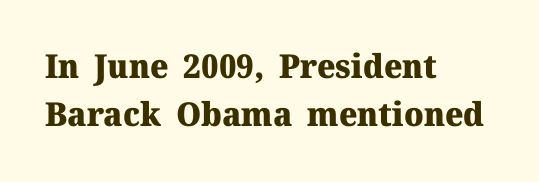
The image shows 33 px heavy serif type, upright; set left-aligned, normal line spacing (1.44x), normal letter spacing, not underlined; medium stroke contrast and a medium x-height.
